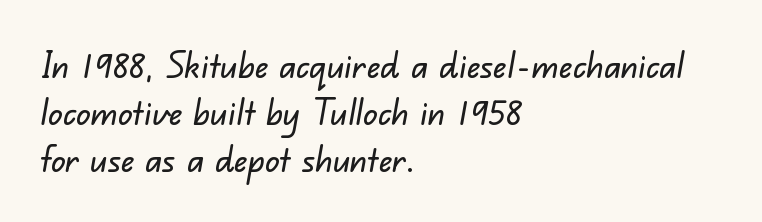
{"serif": "no", "width": "normal", "stroke_contrast": "low", "x_height": "small", "monospaced": "no", "underline": "no", "align": "left", "line_spacing": "normal", "line_spacing_ratio": 1.3, "letter_spacing": "normal", "letter_spacing_em": 0.0, "glyph_px": 36}
